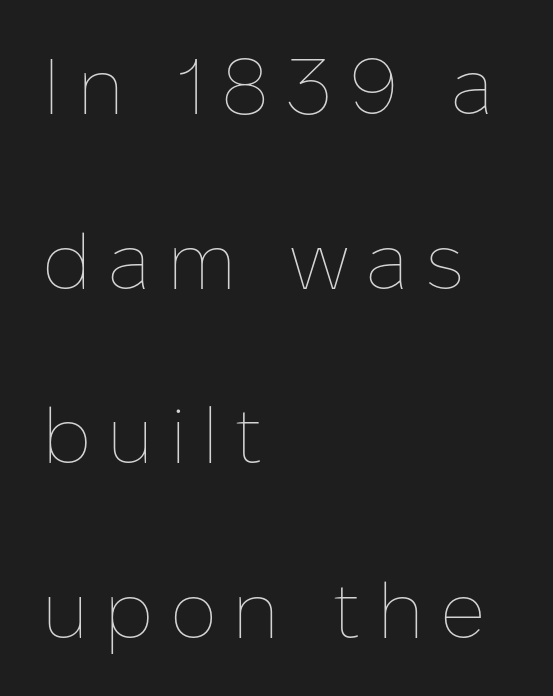
Q: Is the text bold? A: No.
Q: Is the text italic (slanted)? A: No, it is upright.
Q: Is the text underlined? A: No.
Q: How is the paragraph aligned? A: Left-aligned.
Q: Is the spacing between letters normal or unusually wide? A: Unusually wide.
Q: Is the spacing between lines tight, normal or loose? A: Loose.
Q: Width (condensed, normal, or wide)? A: Normal.
Q: Stroke contrast? A: Low.
Q: x-height? A: Medium.
Q: Monospaced? A: No.
